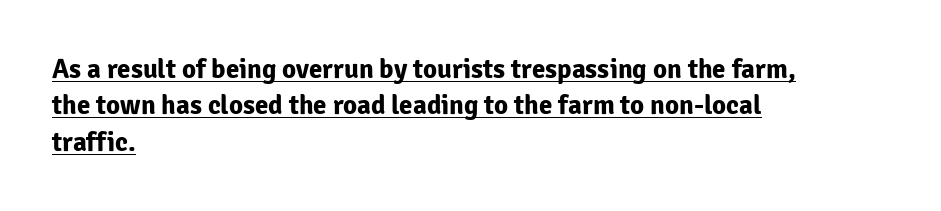
The image shows 27 px bold type, upright; set left-aligned, normal line spacing (1.35x), normal letter spacing, underlined.
